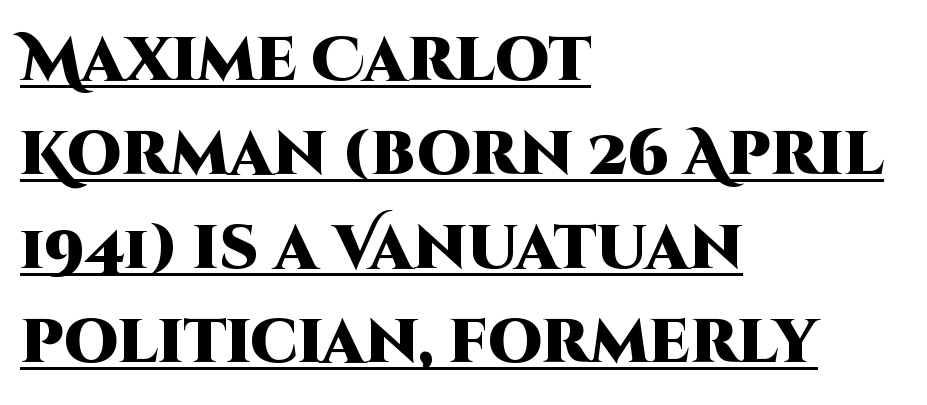
If you drew a line through each stem, it would be perfectly vertical. Vertically, the passage feels balanced, rows spaced as you'd expect. These lines are rendered in a variable-pitch font. Students, this is bold: see how much ink each stroke carries.
